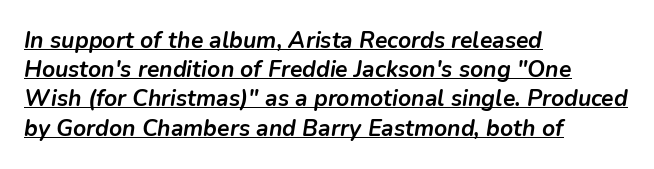
Q: Is the text bold? A: Yes.
Q: Is the text italic (slanted)? A: Yes, it leans right by about 9 degrees.
Q: Is the text underlined? A: Yes.
Q: How is the paragraph aligned? A: Left-aligned.
Q: Is the spacing between letters normal or unusually wide? A: Normal.
Q: Is the spacing between lines tight, normal or loose? A: Normal.
